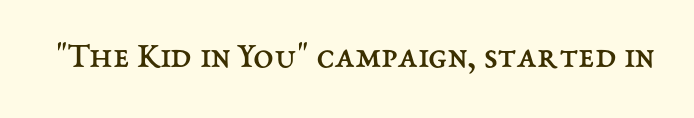
Q: Is the text bold? A: No.
Q: Is the text italic (slanted)? A: No, it is upright.
Q: Is the text underlined? A: No.
Q: Is the spacing between letters normal or unusually wide? A: Normal.
Q: Width (condensed, normal, or wide)? A: Normal.
Q: Stroke contrast? A: Medium.
Q: x-height? A: Medium.
Q: Monospaced? A: No.
